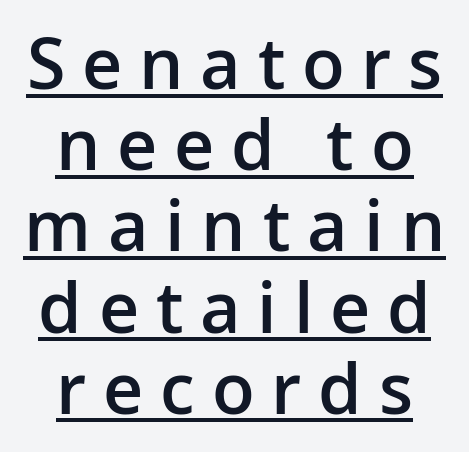
{"serif": "no", "italic": "no", "bold": "semi", "weight": "semibold", "width": "normal", "stroke_contrast": "low", "x_height": "medium", "monospaced": "no", "underline": "yes", "align": "center", "line_spacing_ratio": 1.16, "letter_spacing": "wide", "letter_spacing_em": 0.24, "glyph_px": 70}
